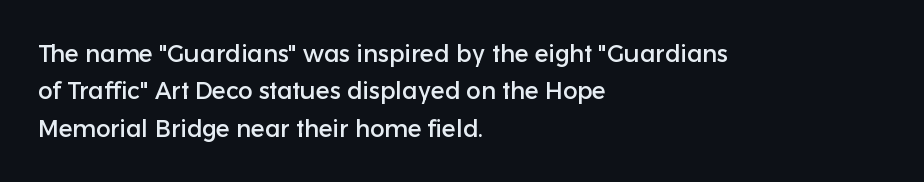
Quick note: interline space is typical. Ordinary non-slanted type is in use. The glyphs are unaccompanied by any horizontal stroke below them. The setting favours the left margin, as ordinary paragraphs usually do.
